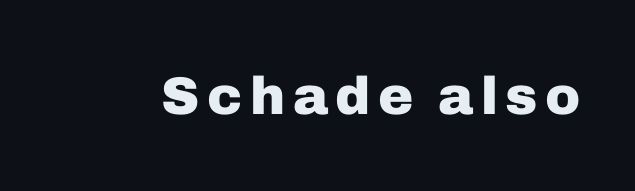
Strong, thick strokes mark this as bold type. The typeface chosen for these lines omits serifs. The foot of each line stays bare and open. A typesetter would call this proportional, since set widths differ per character. Posture: vertical.
